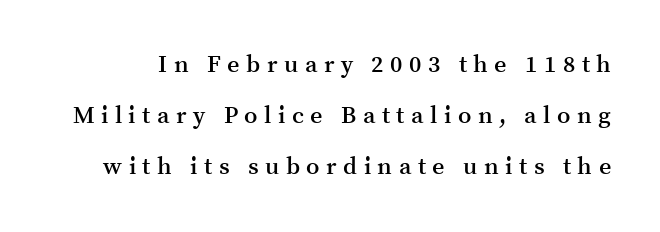
The image shows 24 px text type, upright; set loose line spacing (2.12x), unusually wide letter spacing (+0.27 em), not underlined.
